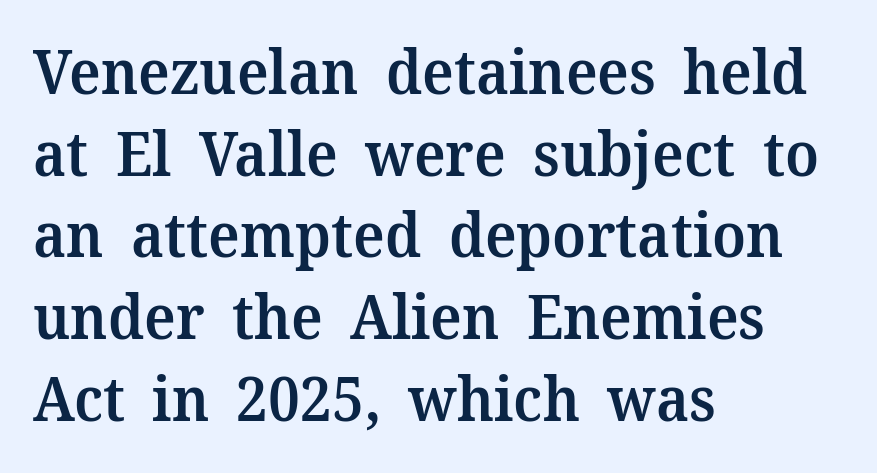
Is this a fixed-width face? No — the glyphs have proportional, varying widths. Letterform terminals end in serifs throughout the passage. The designer left line spacing at the default. The typesetter chose a ragged-right arrangement here. Nothing unusual about the tracking: characters are spaced as the font intends.
